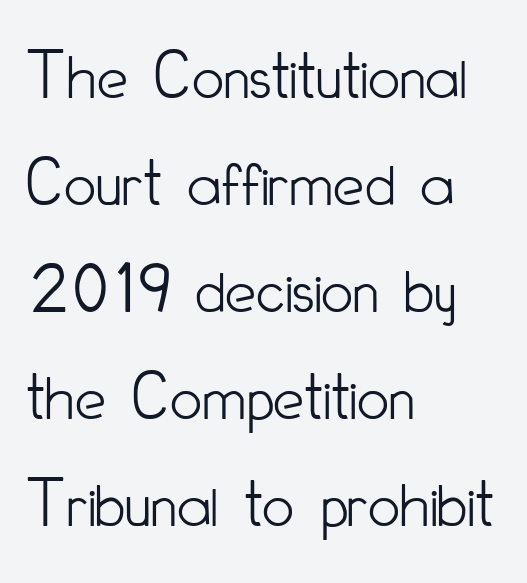
Q: Is the text bold? A: No.
Q: Is the text italic (slanted)? A: No, it is upright.
Q: Is the typeface a serif or a sans-serif typeface? A: Sans-serif.
Q: Is the text underlined? A: No.
Q: How is the paragraph aligned? A: Left-aligned.
Q: Is the spacing between letters normal or unusually wide? A: Normal.
Q: Is the spacing between lines tight, normal or loose? A: Normal.
Q: Width (condensed, normal, or wide)? A: Condensed.
Q: Stroke contrast? A: Low.
Q: x-height? A: Small.
Q: Monospaced? A: No.
